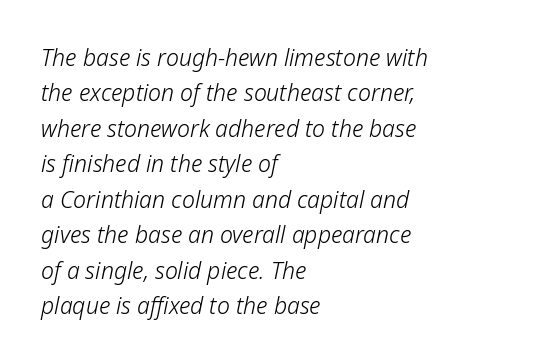
The image shows 23 px text type, italic (leaning right); set left-aligned, normal line spacing (1.54x), normal letter spacing, not underlined.
